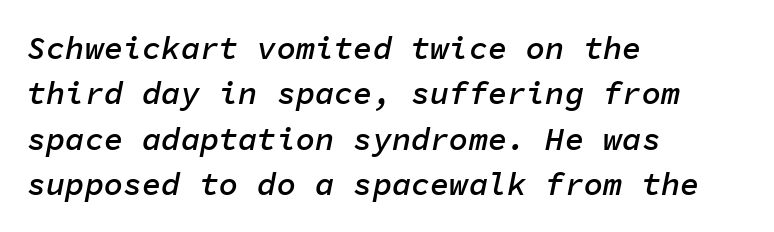
Reading down the block, your eye returns to a fixed left position each line. Do the characters align in a grid? Yes, the font is monospaced. The lettering tilts uniformly, giving the passage an italic look. The line-height multiplier appears to be the usual default.
